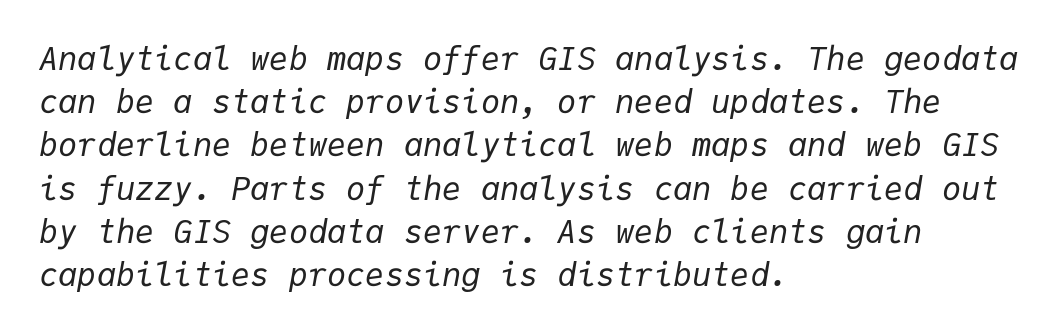
Is the block centered? No — it sits flush against the left margin. Honestly, the row spacing looks completely unremarkable. The face looks like a standard text weight, possibly lighter. Caption: standard tracking, unaltered.
